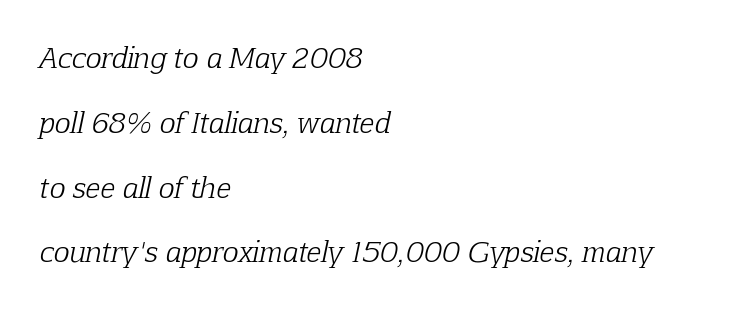
Clear beneath every line of the passage. Slant detected: the letters are inclined. The passage shown has conventional tracking throughout. The text block is weighted toward the left margin, trailing off unevenly rightward.
